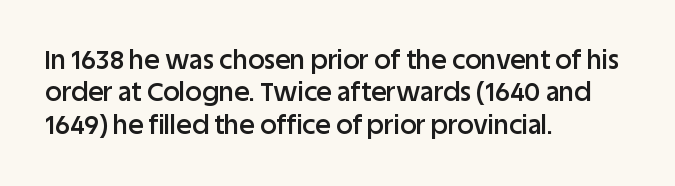
Words appear dense and cohesive because spacing is normal. On the weight axis this lands at semibold, roughly 600. The lines sit at an ordinary, default distance from one another. Any mark beneath the type? The region is blank. You can tell it's not italic because the verticals are truly vertical. The setting favours the left margin, as ordinary paragraphs usually do.
